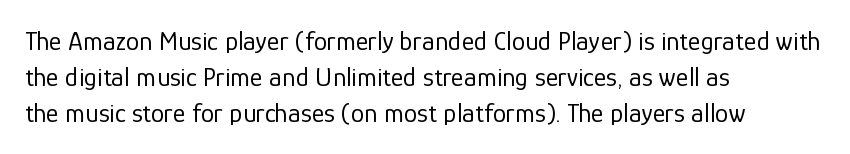
Q: Is the text bold? A: No.
Q: Is the text italic (slanted)? A: No, it is upright.
Q: Is the text underlined? A: No.
Q: How is the paragraph aligned? A: Left-aligned.
Q: Is the spacing between letters normal or unusually wide? A: Normal.
Q: Is the spacing between lines tight, normal or loose? A: Normal.
